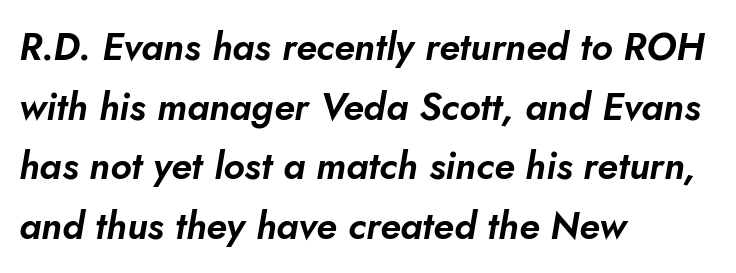
The image shows 38 px text type, italic (leaning right); set left-aligned, normal line spacing (1.57x), normal letter spacing, not underlined; low stroke contrast and a small x-height.
